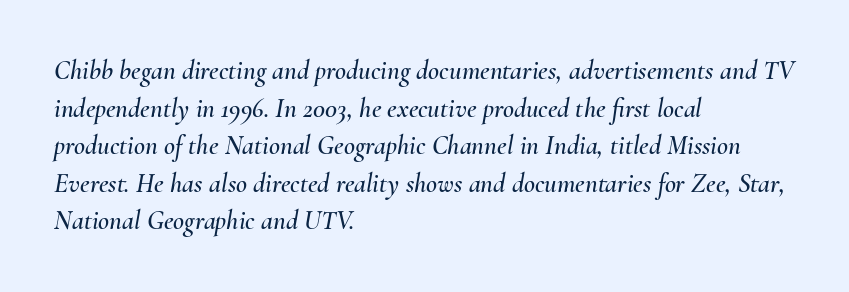
The image shows 27 px text type, italic (leaning right); set left-aligned, normal line spacing (1.39x), normal letter spacing, not underlined.
